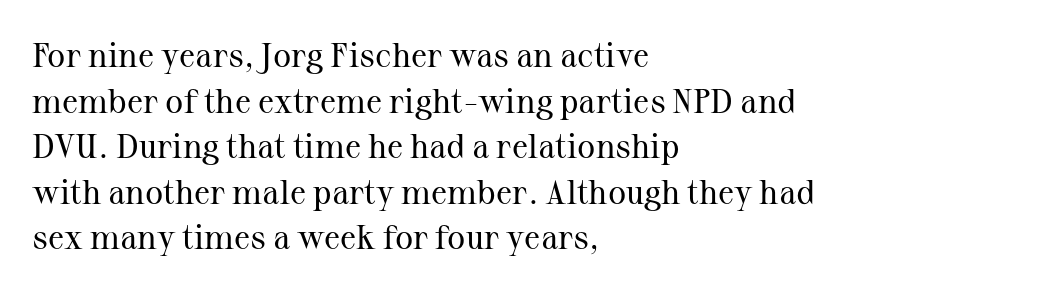
The image shows 34 px regular-weight serif type, upright; set left-aligned, normal line spacing (1.34x), normal letter spacing, not underlined; medium stroke contrast and a medium x-height.
